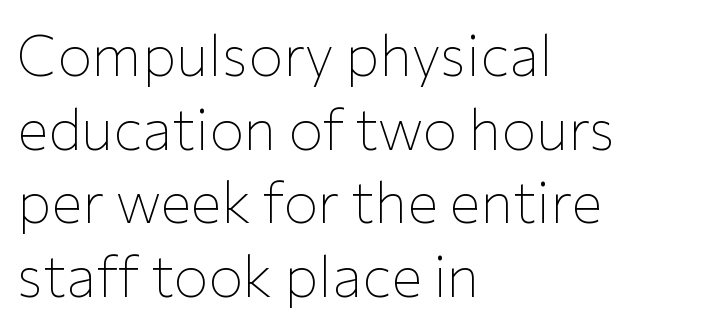
The image shows 58 px thin sans-serif type, upright; set left-aligned, normal line spacing (1.27x), normal letter spacing, not underlined; low stroke contrast and a medium x-height.
